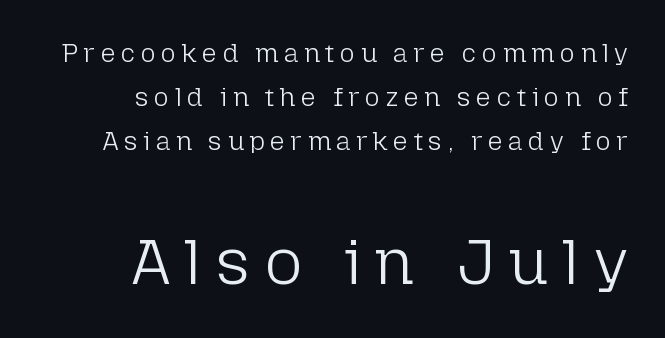
Q: Is the text bold? A: No.
Q: Is the text italic (slanted)? A: No, it is upright.
Q: Is the typeface a serif or a sans-serif typeface? A: Sans-serif.
Q: Is the text underlined? A: No.
Q: How is the paragraph aligned? A: Right-aligned.
Q: Is the spacing between letters normal or unusually wide? A: Unusually wide.
Q: Is the spacing between lines tight, normal or loose? A: Normal.
Q: Which block of text is set in a larger size, the first (top) or the second (bottom)? A: The second (bottom) one.
Q: Width (condensed, normal, or wide)? A: Normal.
Q: Stroke contrast? A: Low.
Q: x-height? A: Medium.
Q: Monospaced? A: No.
